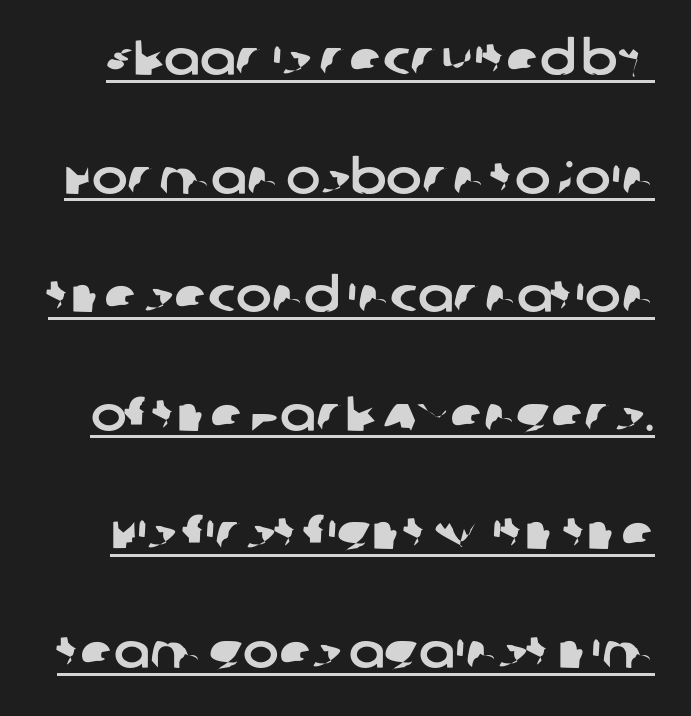
I'd call this a sans setting — the letters go barefoot. You could not count columns in this text — the font is proportionally spaced. The letters sit at their default tracking, neither squeezed nor spread. A baseline rule has been typeset under these characters. These lines stand farther apart than default settings would place them.
